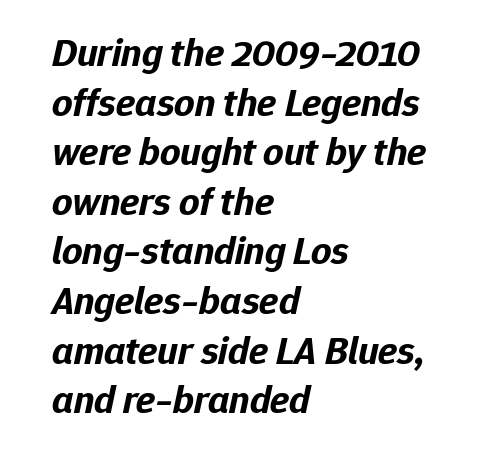
Compared with a centered layout, this one pins lines to the left instead. The space beneath each line is pristine and unruled. Caption: standard tracking, unaltered. The typography opts for an oblique posture over an upright one. A typesetter would call this proportional, since set widths differ per character. On the weight axis this lands at bold, roughly 700.
